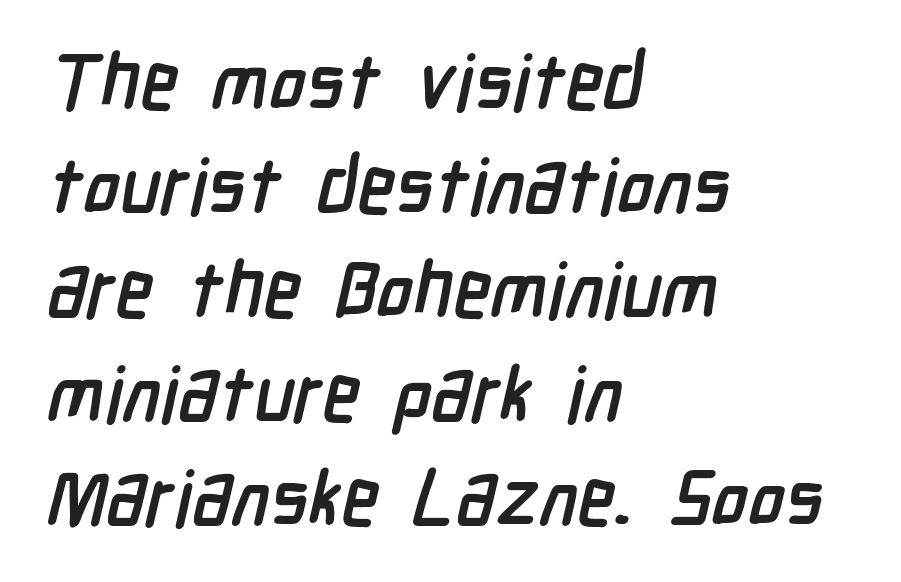
The image shows 77 px semibold, condensed sans-serif type; set left-aligned, normal line spacing (1.35x), normal letter spacing, not underlined; low stroke contrast and a medium x-height.
